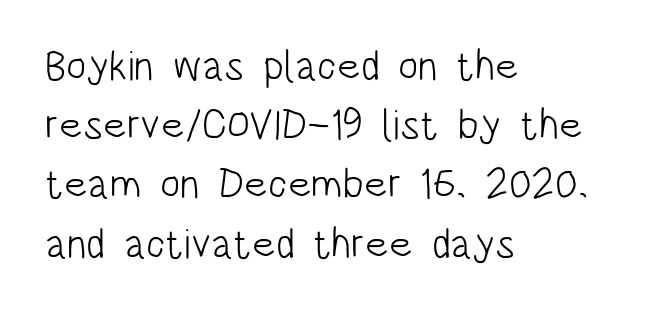
Check the space under the baseline: it is left empty. Each new line begins a customary step beneath the previous one. Left-aligned paragraph, ragged on the right. No heavy texture on the line: the type isn't bold.
